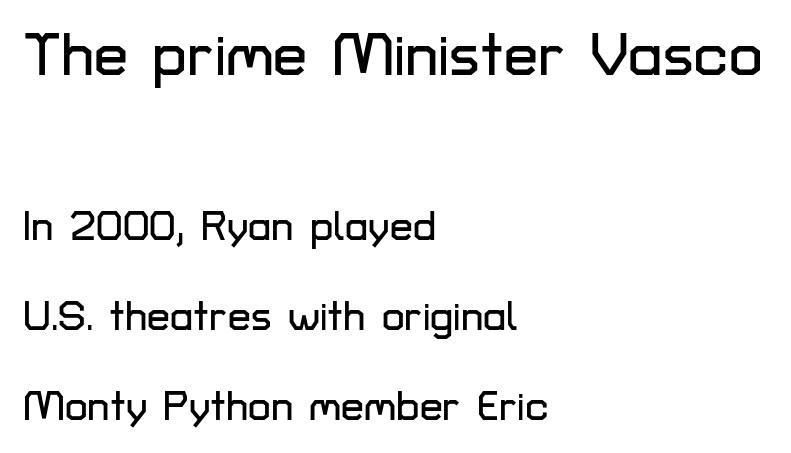
Is there much room between lines? Yes — plenty of vertical air separates them. Each letter keeps its own natural width here, so spacing adapts to shape. The lettering stays uniformly vertical, giving the passage a roman look. Horizontal alignment here is leftward, the default for most running prose.
